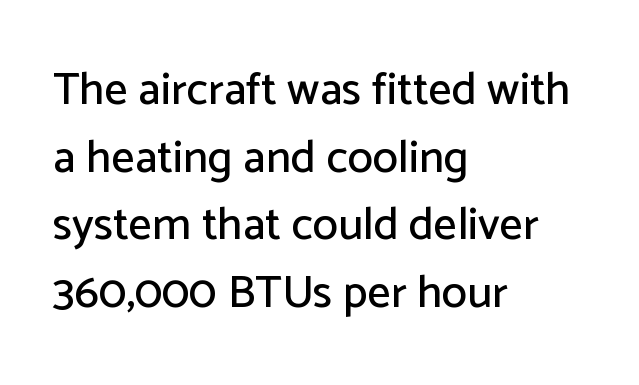
The image shows 46 px sans-serif type, upright; set left-aligned, normal line spacing (1.47x), normal letter spacing, not underlined; low stroke contrast and a medium x-height.
